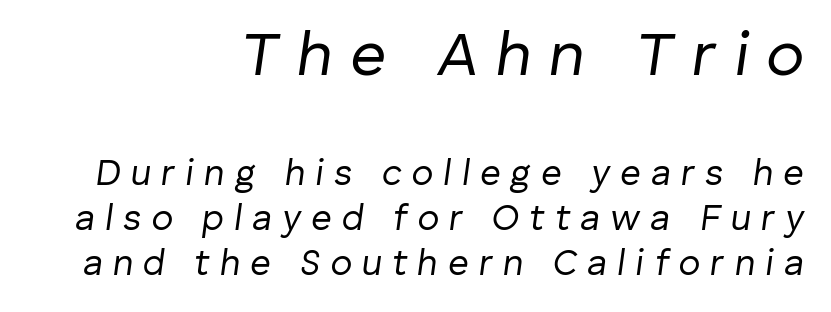
You could not count columns in this text — the font is proportionally spaced. Does extra space separate the letters? Yes, quite a lot of it. Does the bottom block carry the larger type? No, the top block does. No chunkiness to these letters — they're not bold. The typesetter chose a ragged-left arrangement here. Rule under the text: the space is simply empty.
